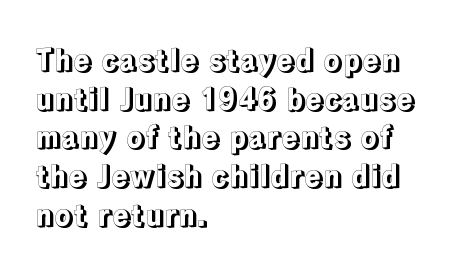
The image shows 30 px text type, upright; set left-aligned, normal line spacing (1.29x), normal letter spacing, not underlined; a medium x-height.
